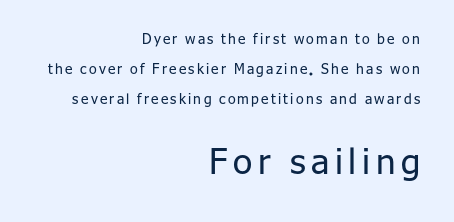
{"serif": "no", "italic": "no", "bold": "no", "weight": "regular", "width": "normal", "stroke_contrast": "low", "x_height": "medium", "monospaced": "no", "underline": "no", "align": "right", "line_spacing": "loose", "line_spacing_ratio": 2.13, "larger_block": "second", "size_ratio": 2.5, "glyph_px": 35}
